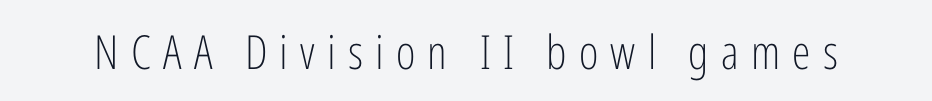
This sample has the flowing, uneven cadence of proportional lettering. These glyphs show unthickened strokes, regular width or finer. Anything drawn beneath the words? Only blank space. A typesetter would call this heavily tracked-out type. Rendered with straight, roman letterforms.
